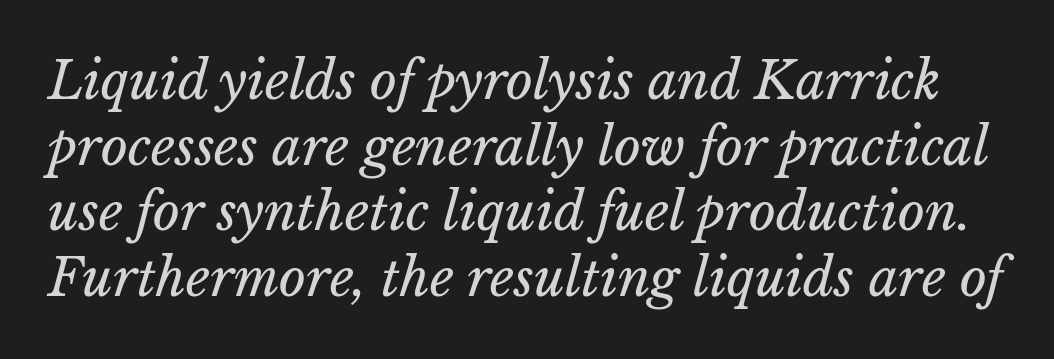
{"italic": "yes", "lean": "right", "slant_degrees": 15, "bold": "no", "weight": "regular", "width": "normal", "stroke_contrast": "low", "x_height": "medium", "monospaced": "no", "underline": "no", "line_spacing": "normal", "line_spacing_ratio": 1.26, "letter_spacing": "normal", "letter_spacing_em": 0.0, "glyph_px": 52}
